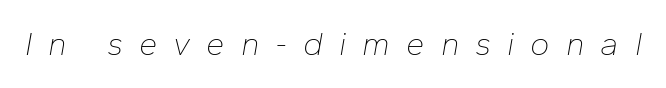
The image shows 33 px thin type, italic (leaning right); set unusually wide letter spacing (+0.48 em), not underlined; low stroke contrast and a medium x-height.
